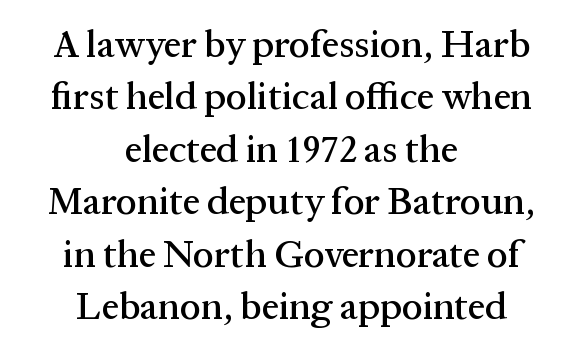
{"serif": "yes", "italic": "no", "width": "normal", "stroke_contrast": "medium", "x_height": "medium", "monospaced": "no", "underline": "no", "align": "center", "line_spacing": "normal", "line_spacing_ratio": 1.38, "letter_spacing": "normal", "letter_spacing_em": 0.0, "glyph_px": 38}
